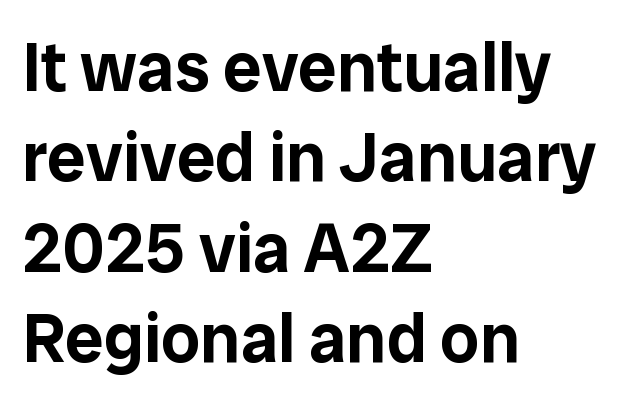
Q: Is the text italic (slanted)? A: No, it is upright.
Q: Is the typeface a serif or a sans-serif typeface? A: Sans-serif.
Q: Is the text underlined? A: No.
Q: How is the paragraph aligned? A: Left-aligned.
Q: Is the spacing between letters normal or unusually wide? A: Normal.
Q: Is the spacing between lines tight, normal or loose? A: Normal.
Q: Width (condensed, normal, or wide)? A: Normal.
Q: Stroke contrast? A: Low.
Q: x-height? A: Medium.
Q: Monospaced? A: No.
